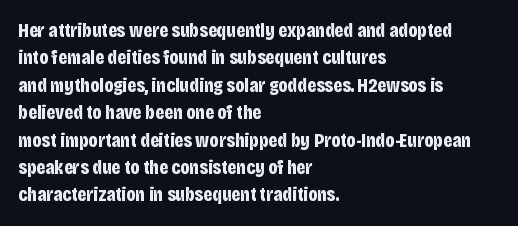
{"italic": "no", "bold": "yes", "underline": "no", "align": "left", "line_spacing": "normal", "line_spacing_ratio": 1.37, "letter_spacing": "normal", "letter_spacing_em": 0.0, "glyph_px": 20}
